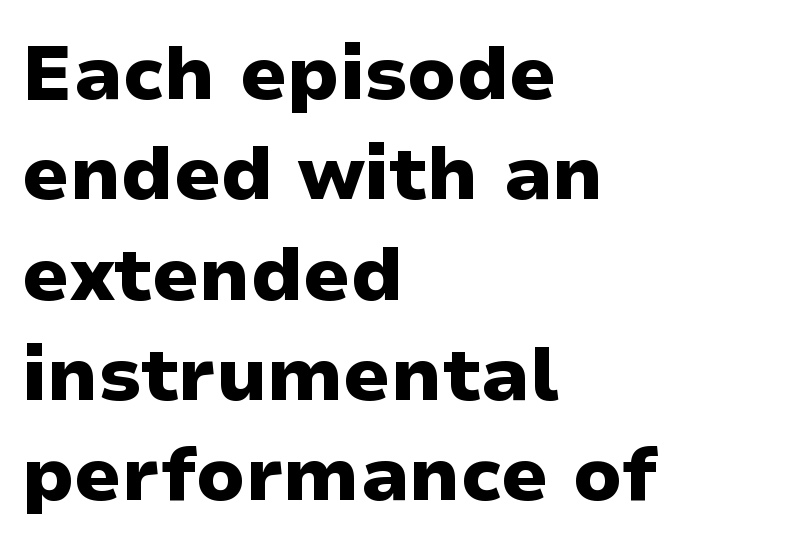
{"serif": "no", "italic": "no", "bold": "yes", "weight": "heavy", "width": "normal", "stroke_contrast": "low", "x_height": "medium", "monospaced": "no", "underline": "no", "align": "left", "line_spacing": "normal", "line_spacing_ratio": 1.32, "letter_spacing": "normal", "letter_spacing_em": 0.0, "glyph_px": 76}
